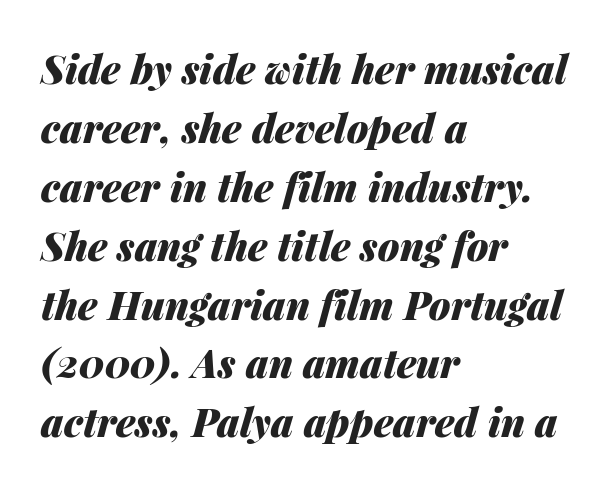
{"italic": "yes", "lean": "right", "slant_degrees": 14, "bold": "yes", "weight": "heavy", "width": "normal", "stroke_contrast": "medium", "x_height": "medium", "monospaced": "no", "underline": "no", "align": "left", "line_spacing": "normal", "line_spacing_ratio": 1.51, "letter_spacing": "normal", "letter_spacing_em": 0.0, "glyph_px": 39}
